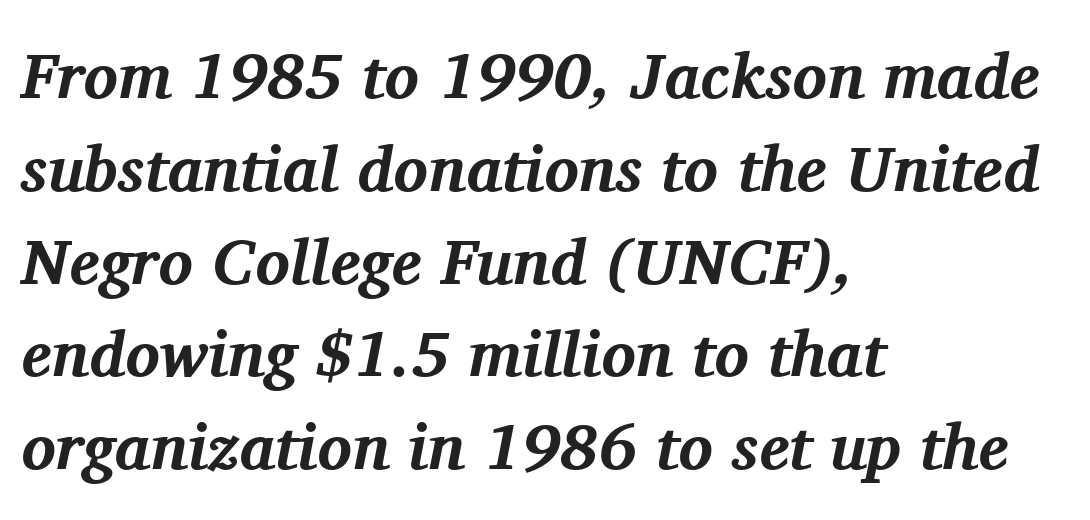
Q: Is the text bold? A: Yes.
Q: Is the text italic (slanted)? A: Yes, it leans right by about 11 degrees.
Q: Is the typeface a serif or a sans-serif typeface? A: Serif.
Q: Is the text underlined? A: No.
Q: How is the paragraph aligned? A: Left-aligned.
Q: Is the spacing between letters normal or unusually wide? A: Normal.
Q: Is the spacing between lines tight, normal or loose? A: Normal.
Q: Width (condensed, normal, or wide)? A: Normal.
Q: Stroke contrast? A: Medium.
Q: x-height? A: Medium.
Q: Monospaced? A: No.
